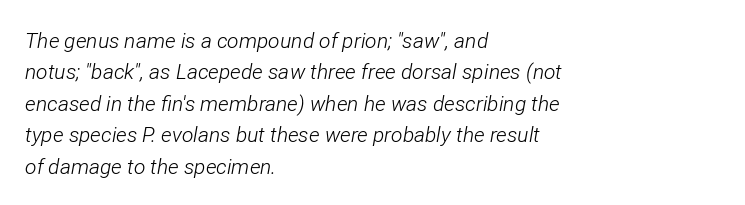
Casual observation: everything's shoved over to the left. Caption: face not bold, strokes unweighted. Underline: absent. The letters are slanted; this is an italic face.
